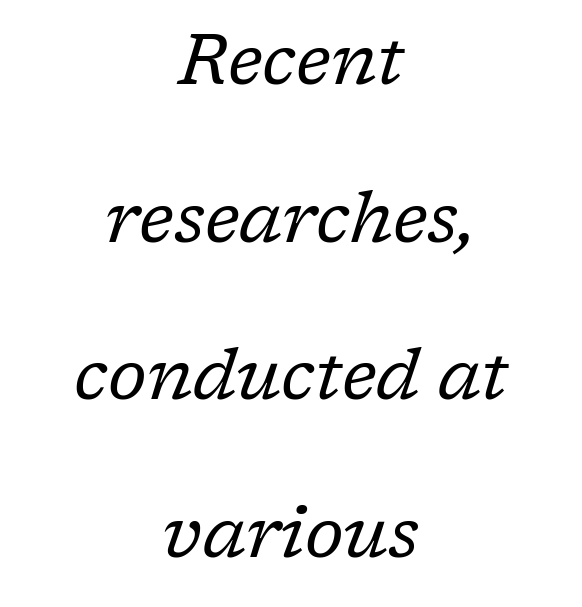
The image shows 71 px regular-weight serif type, italic (leaning right); set centered, loose line spacing (2.22x), normal letter spacing, not underlined; low stroke contrast and a medium x-height.
